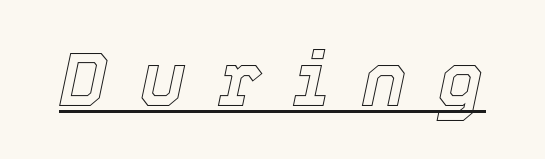
Between one letter and the next there's a generous, obvious gap. You can see a thin bar hugging the bottom of the glyphs. Does the lettering tilt? It does — this is italic. Do the characters align in a grid? No, the font is proportional.
